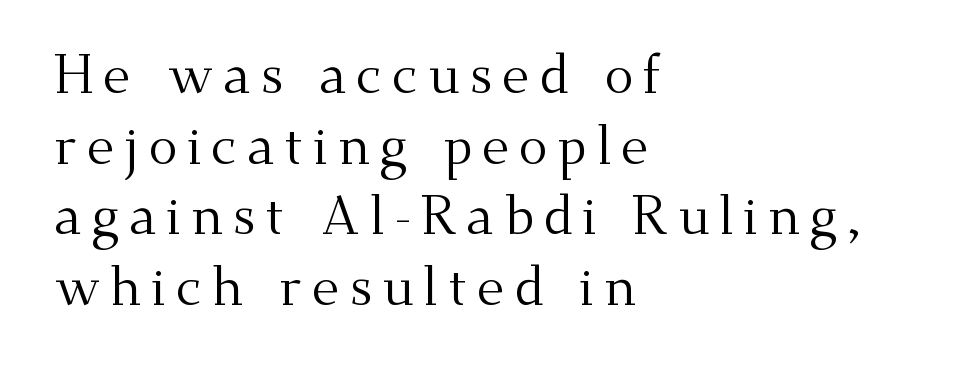
Q: Is the text bold? A: No.
Q: Is the text italic (slanted)? A: No, it is upright.
Q: Is the typeface a serif or a sans-serif typeface? A: Serif.
Q: Is the text underlined? A: No.
Q: How is the paragraph aligned? A: Left-aligned.
Q: Is the spacing between lines tight, normal or loose? A: Normal.
Q: Width (condensed, normal, or wide)? A: Normal.
Q: Stroke contrast? A: Medium.
Q: x-height? A: Small.
Q: Monospaced? A: No.
